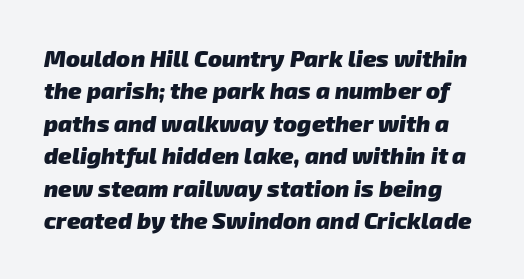
Q: Is the text bold? A: Yes.
Q: Is the text underlined? A: No.
Q: Is the spacing between letters normal or unusually wide? A: Normal.
Q: Is the spacing between lines tight, normal or loose? A: Normal.
